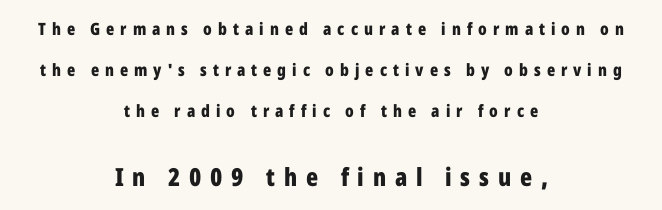
{"italic": "no", "bold": "yes", "underline": "no", "align": "center", "line_spacing": "loose", "line_spacing_ratio": 2.41, "letter_spacing": "wide", "letter_spacing_em": 0.35, "larger_block": "second", "size_ratio": 1.47, "glyph_px": 25}
